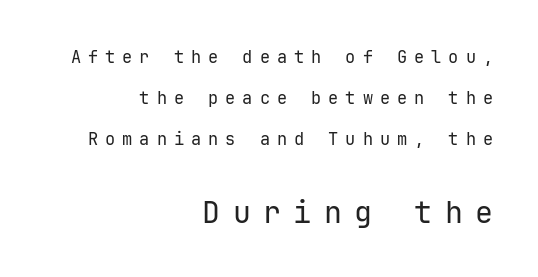
{"serif": "no", "italic": "no", "bold": "no", "weight": "regular", "width": "normal", "stroke_contrast": "low", "x_height": "medium", "monospaced": "yes", "underline": "no", "align": "right", "line_spacing": "loose", "line_spacing_ratio": 2.41, "letter_spacing": "wide", "letter_spacing_em": 0.41, "larger_block": "second", "size_ratio": 1.76, "glyph_px": 30}
